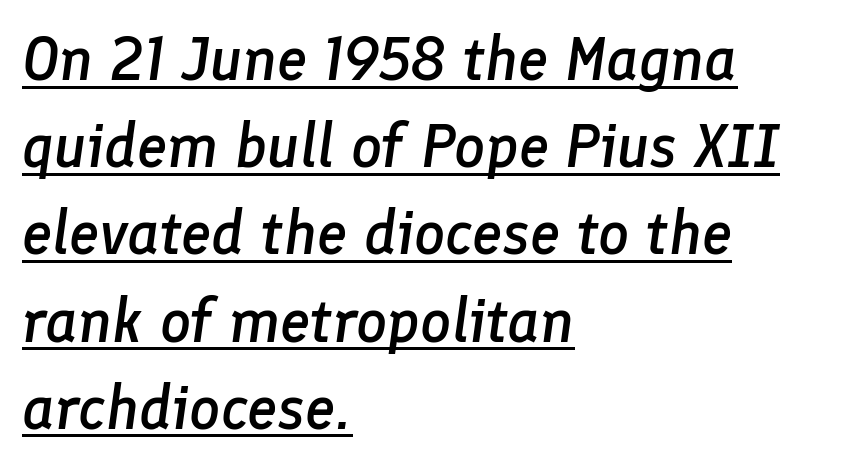
{"italic": "yes", "lean": "right", "slant_degrees": 8, "bold": "semi", "weight": "semibold", "width": "normal", "stroke_contrast": "low", "x_height": "medium", "monospaced": "no", "underline": "yes", "align": "left", "line_spacing": "normal", "line_spacing_ratio": 1.43, "letter_spacing": "normal", "letter_spacing_em": 0.0, "glyph_px": 61}
